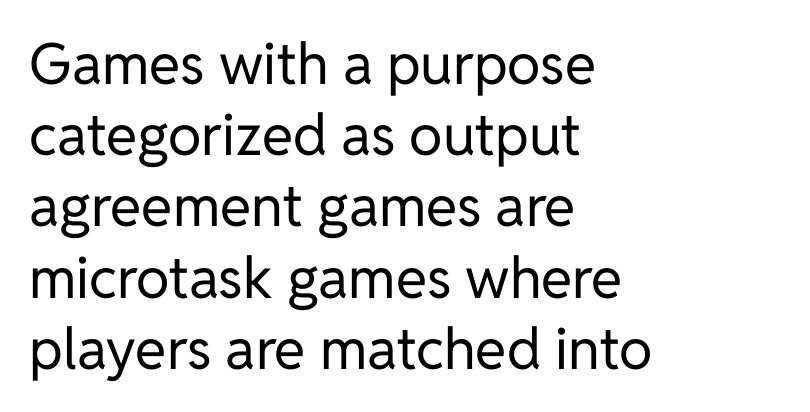
The image shows 57 px regular-weight sans-serif type, upright; set left-aligned, normal line spacing (1.25x), normal letter spacing, not underlined; low stroke contrast and a medium x-height.
